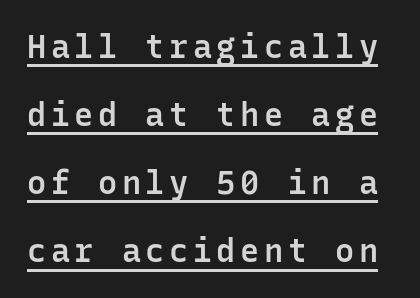
The rendering uses typewriter-style spacing with identical character cells. Baseline-to-baseline distance is far greater than the letter height. Notice how a bar underscores the lettering throughout. The letters stand straight up with perfectly vertical stems. In terms of weight, the rendering is demibold, just under bold. The glyphs in this specimen are sans serif.
